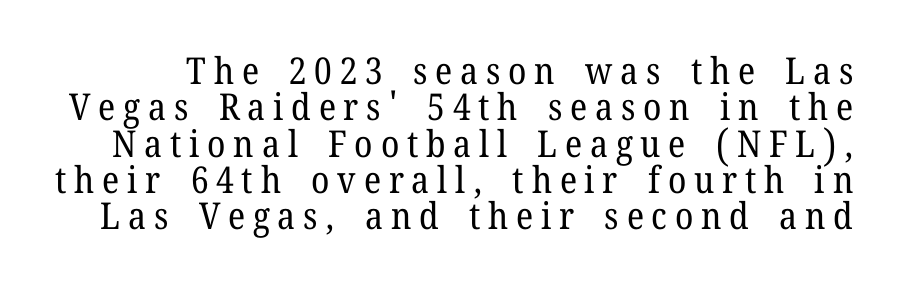
Tall strokes in this sample are plumb rather than angled. You could not count columns in this text — the font is proportionally spaced. A light-to-regular cut is what we see here. The words here are not underlined. Closely set lines give the paragraph a compact silhouette.
